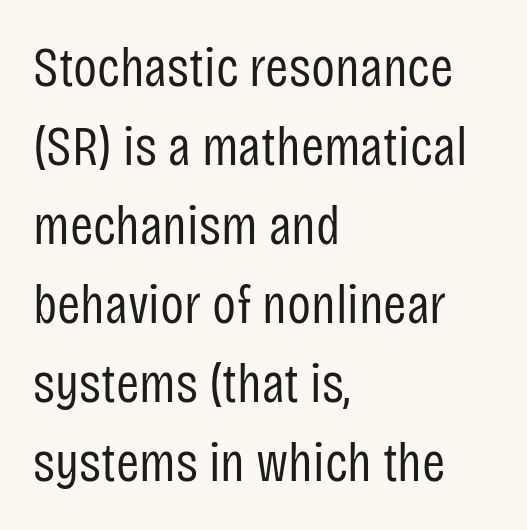
The image shows 56 px regular-weight, condensed sans-serif type, upright; set left-aligned, normal line spacing (1.41x), normal letter spacing, not underlined; low stroke contrast and a large x-height.
